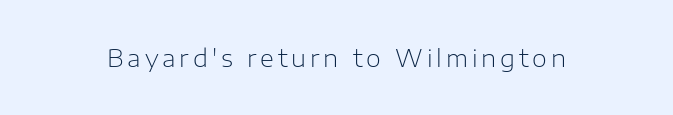
{"italic": "no", "bold": "no", "underline": "no", "glyph_px": 24}
